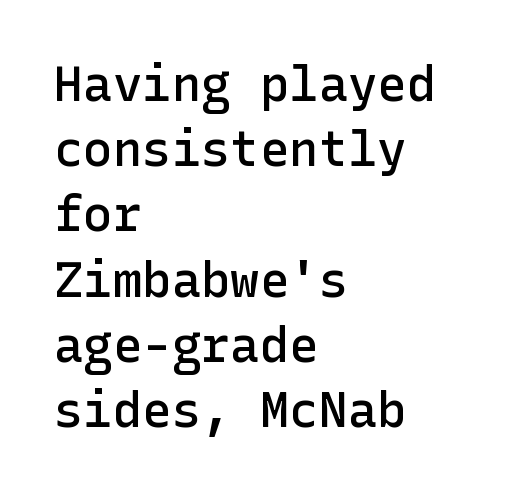
{"serif": "no", "italic": "no", "bold": "semi", "weight": "semibold", "width": "normal", "stroke_contrast": "low", "x_height": "medium", "underline": "no", "align": "left", "line_spacing": "normal", "line_spacing_ratio": 1.33, "letter_spacing": "normal", "letter_spacing_em": 0.0, "glyph_px": 49}
